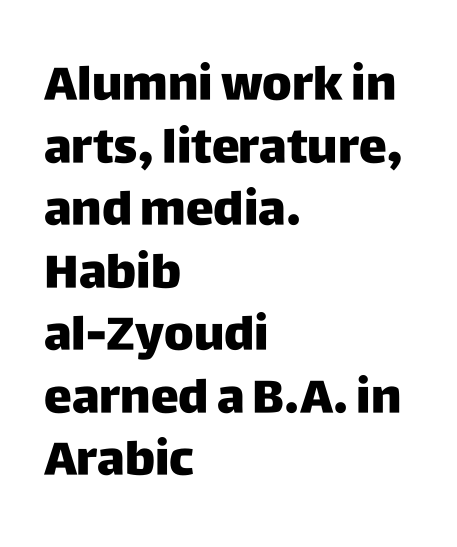
The line-height multiplier appears to be the usual default. Tracking here is standard; glyphs follow each other at the usual distance. The face used here has the dense, thick strokes of a bold. Designer's note — italics off, roman on.
